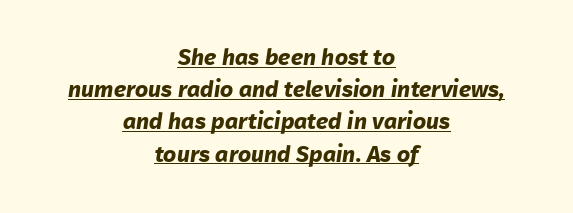
{"bold": "yes", "underline": "yes", "align": "center", "line_spacing": "normal", "line_spacing_ratio": 1.4, "letter_spacing": "normal", "letter_spacing_em": 0.0, "glyph_px": 23}
